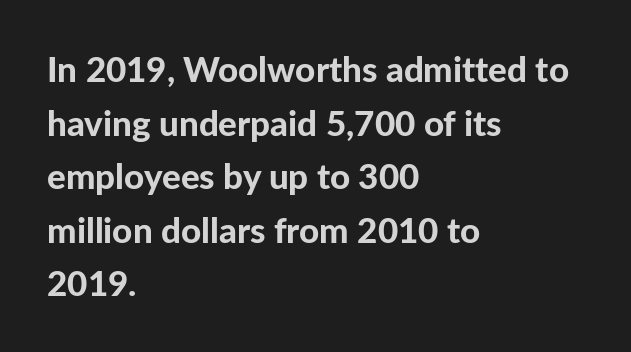
Each new line begins a customary step beneath the previous one. Ordinary non-slanted type is in use. Heavy, bold letterforms. Short and long lines alike share a common starting point at left. Descenders are the only things crossing below the line.
